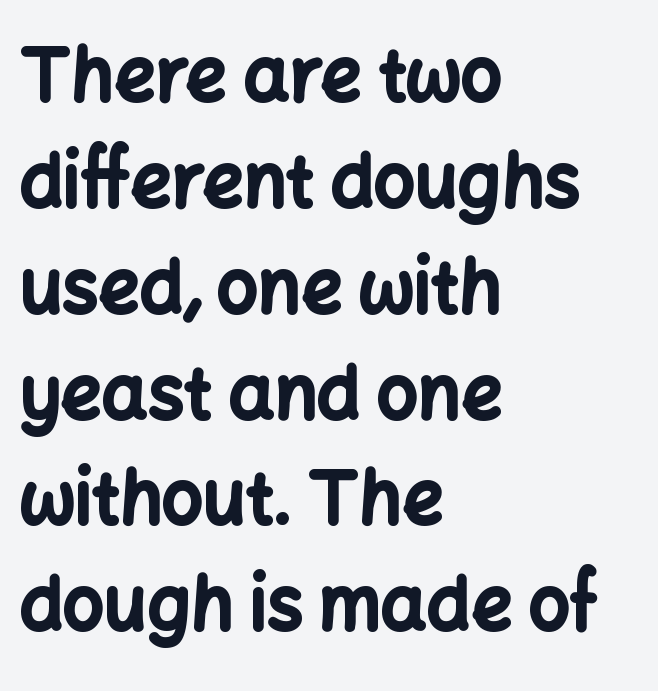
The compositor pushed each line to the left boundary. Each letter keeps its own natural width here, so spacing adapts to shape. In terms of letterform style, serifs are entirely absent. Words appear dense and cohesive because spacing is normal. A dark, heavy texture on the line: the type is bold. Does the lettering tilt? It doesn't — this is upright.
